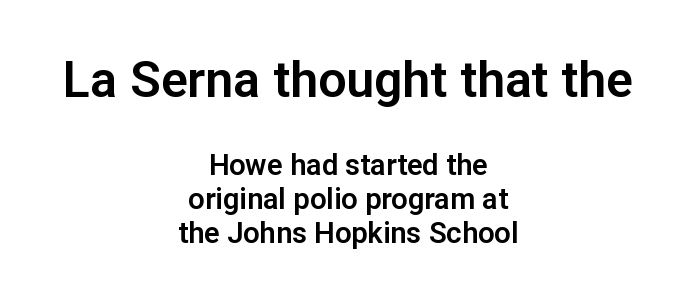
{"serif": "no", "italic": "no", "width": "normal", "stroke_contrast": "low", "x_height": "medium", "monospaced": "no", "underline": "no", "align": "center", "line_spacing_ratio": 1.17, "letter_spacing": "normal", "letter_spacing_em": 0.0, "larger_block": "first", "size_ratio": 1.72, "glyph_px": 50}
